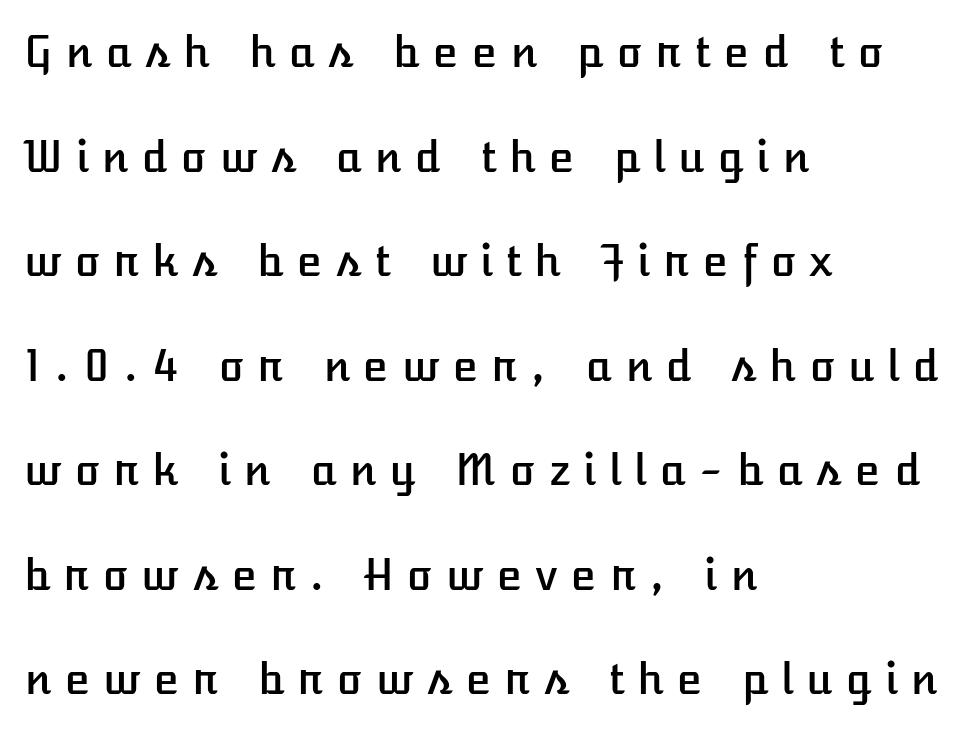
{"italic": "no", "width": "normal", "stroke_contrast": "low", "x_height": "medium", "monospaced": "no", "underline": "no", "align": "left", "line_spacing": "loose", "line_spacing_ratio": 2.49, "letter_spacing": "wide", "letter_spacing_em": 0.31, "glyph_px": 42}
